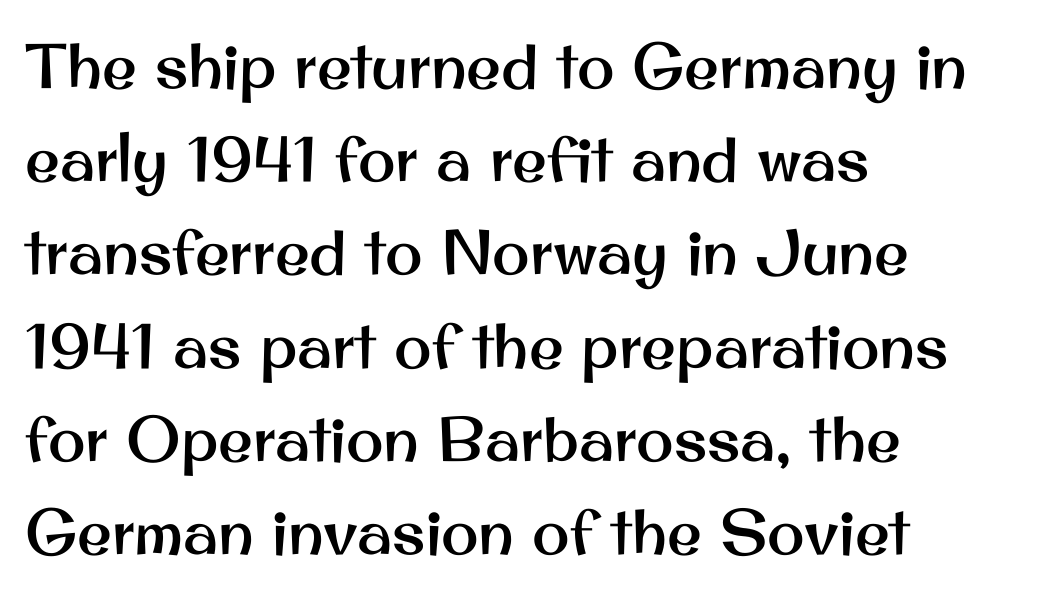
Reading down the block, your eye returns to a fixed left position each line. The words here are not underlined. Is this a fixed-width face? No — the glyphs have proportional, varying widths. Look at the tracking — it's just the regular setting, nothing added. This sample keeps an unexceptional amount of space between lines. Check where the strokes stop: nothing finishes them off — pure sans.
